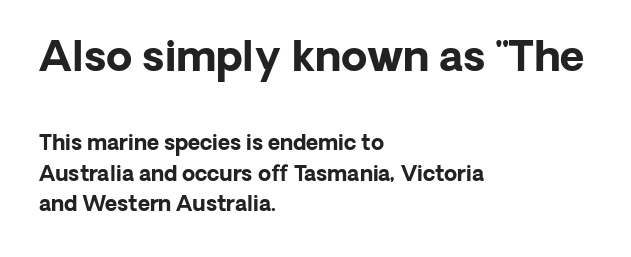
{"serif": "no", "italic": "no", "bold": "yes", "weight": "bold", "width": "normal", "stroke_contrast": "low", "x_height": "medium", "monospaced": "no", "underline": "no", "align": "left", "line_spacing": "normal", "line_spacing_ratio": 1.46, "letter_spacing": "normal", "letter_spacing_em": 0.0, "larger_block": "first", "size_ratio": 2.0, "glyph_px": 42}
